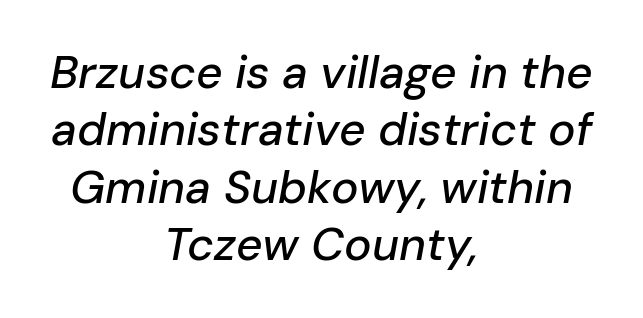
{"italic": "yes", "lean": "right", "slant_degrees": 10, "width": "normal", "stroke_contrast": "low", "x_height": "medium", "monospaced": "no", "underline": "no", "align": "center", "line_spacing": "normal", "line_spacing_ratio": 1.25, "letter_spacing": "normal", "letter_spacing_em": 0.0, "glyph_px": 46}
